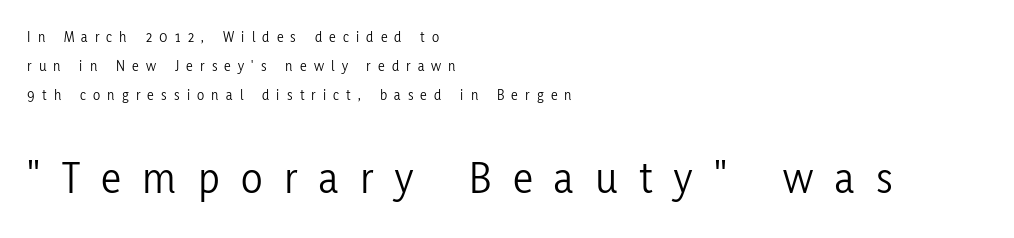
Q: Is the text bold? A: No.
Q: Is the text italic (slanted)? A: No, it is upright.
Q: Is the typeface a serif or a sans-serif typeface? A: Sans-serif.
Q: Is the text underlined? A: No.
Q: How is the paragraph aligned? A: Left-aligned.
Q: Is the spacing between letters normal or unusually wide? A: Unusually wide.
Q: Is the spacing between lines tight, normal or loose? A: Loose.
Q: Which block of text is set in a larger size, the first (top) or the second (bottom)? A: The second (bottom) one.
Q: Width (condensed, normal, or wide)? A: Condensed.
Q: Stroke contrast? A: Low.
Q: x-height? A: Medium.
Q: Monospaced? A: No.
